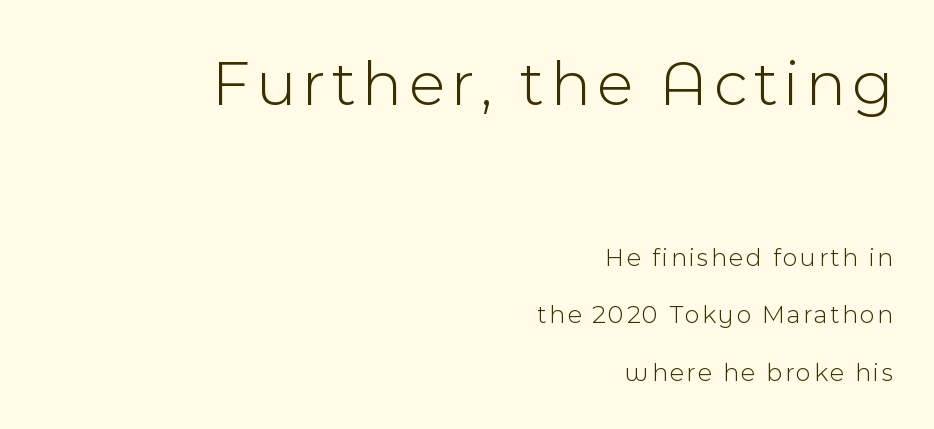
The image shows 66 px light sans-serif type, upright; set right-aligned, loose line spacing (2.21x), not underlined; the first (top) block is 2.54x larger; a medium x-height.
